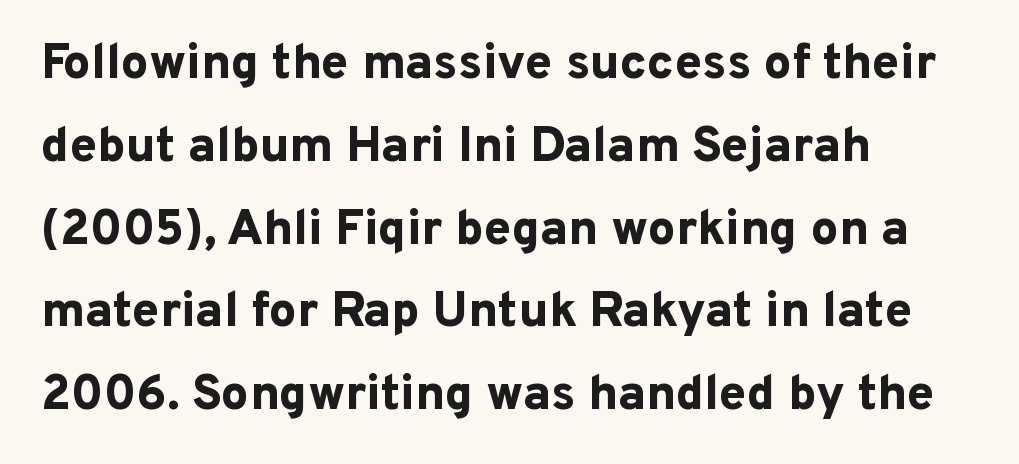
This is the regular roman posture of the typeface. Compared with an ordinary text face, these strokes are far heavier — a full bold. Compared with typical paragraphs, the rows here are spaced about the same. Is the block centered? No — it sits flush against the left margin. The face used here is a sans, in the tradition of grotesques and geometrics. Just letters on the line, the space beneath them empty.
